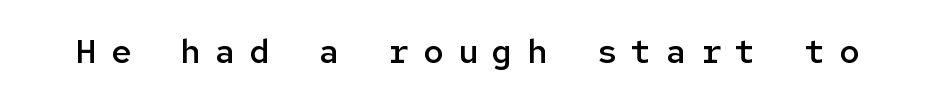
The image shows 34 px semibold sans-serif type, upright, monospaced; set unusually wide letter spacing (+0.42 em), not underlined; low stroke contrast and a medium x-height.
